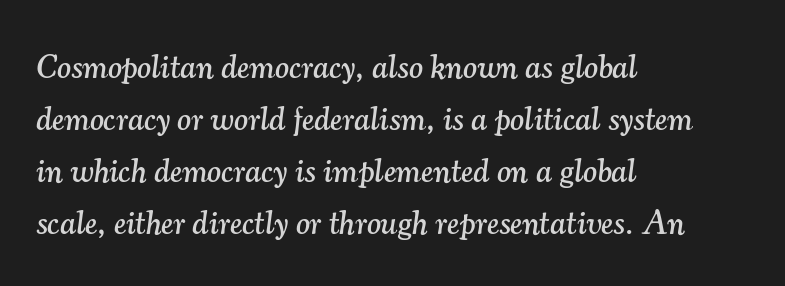
Beneath every word, the page is bare. Here the designer chose a conventional face with non-uniform glyph widths. Evenly set lines give the paragraph a standard silhouette. These lines are composed in type with serifs.
